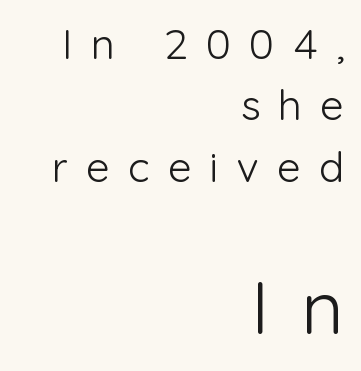
The face used here is proportionally spaced, like ordinary book or web type. No feet cap the strokes, marking this as sans-serif type. Horizontally, the lines are justified to the trailing edge only. A typesetter would call this heavily tracked-out type.
